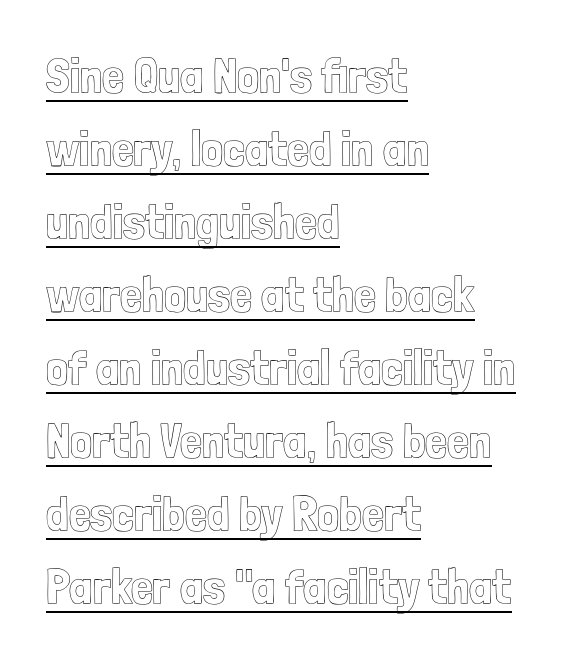
Students, observe: this is what conventionally led text looks like. The rendered words wear a rule along their underside. The rendering keeps characters at their native spacing. The lettering holds an erect, upright posture throughout.
